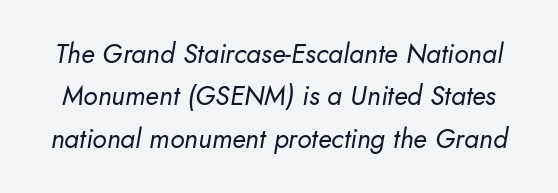
Q: Is the text bold? A: No.
Q: Is the text italic (slanted)? A: Yes, it leans right by about 10 degrees.
Q: Is the text underlined? A: No.
Q: Is the spacing between letters normal or unusually wide? A: Normal.
Q: Is the spacing between lines tight, normal or loose? A: Normal.
